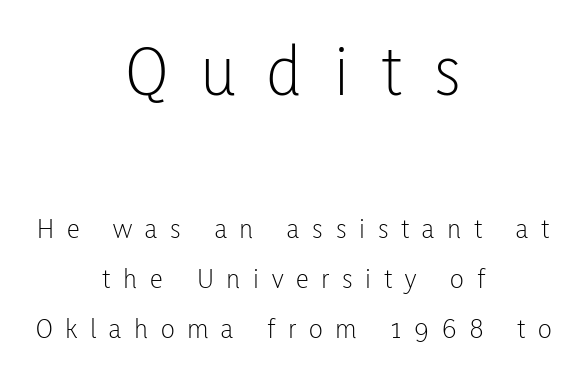
{"serif": "no", "italic": "no", "bold": "no", "weight": "light", "width": "condensed", "stroke_contrast": "low", "x_height": "medium", "monospaced": "no", "underline": "no", "align": "center", "line_spacing_ratio": 1.73, "letter_spacing": "wide", "letter_spacing_em": 0.44, "larger_block": "first", "size_ratio": 2.52, "glyph_px": 73}
